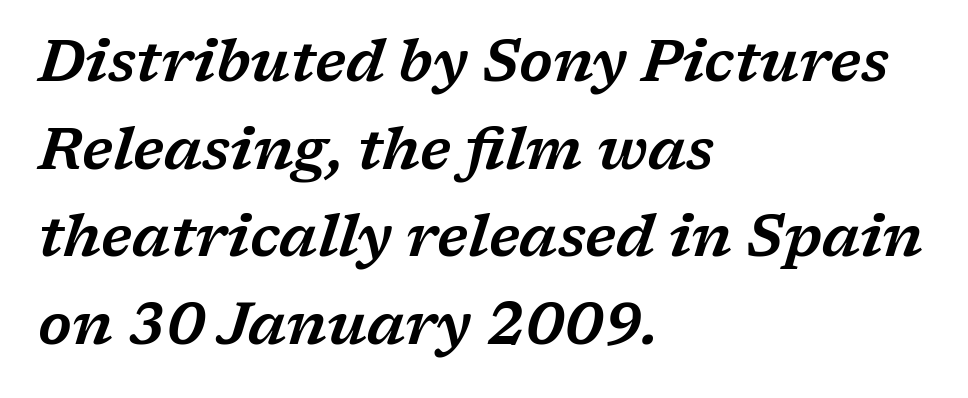
{"serif": "yes", "italic": "yes", "lean": "right", "slant_degrees": 17, "width": "wide", "stroke_contrast": "low", "x_height": "medium", "monospaced": "no", "underline": "no", "align": "left", "line_spacing": "normal", "line_spacing_ratio": 1.51, "letter_spacing": "normal", "letter_spacing_em": 0.0, "glyph_px": 58}
